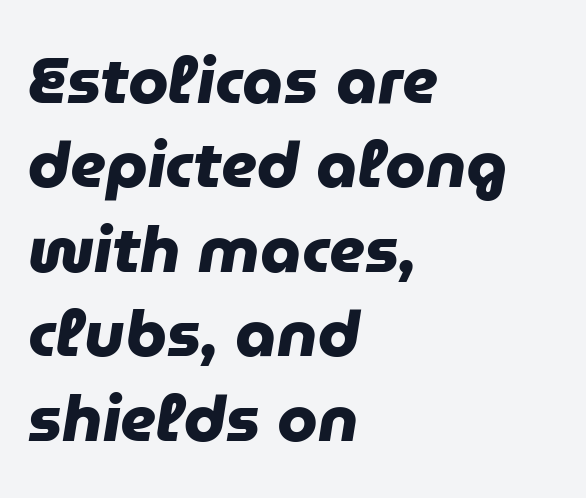
The image shows 65 px heavy sans-serif type; set left-aligned, normal line spacing (1.3x), normal letter spacing, not underlined; low stroke contrast and a medium x-height.
